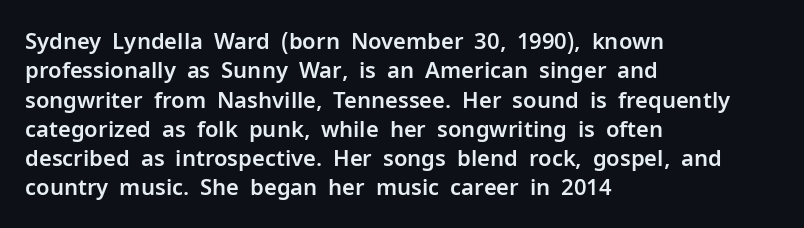
{"italic": "no", "underline": "no", "align": "left", "line_spacing": "normal", "line_spacing_ratio": 1.33, "letter_spacing": "normal", "letter_spacing_em": 0.0, "glyph_px": 22}
